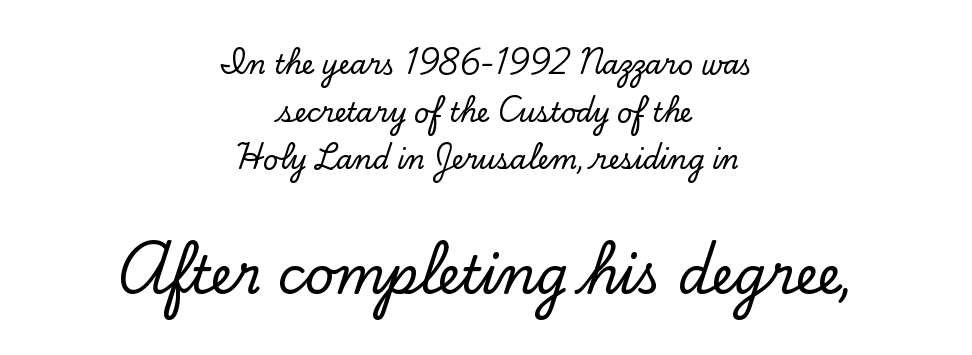
The image shows 51 px serif type; set centered, line spacing 1.83x, normal letter spacing, not underlined; the second (bottom) block is 1.96x larger; low stroke contrast and a small x-height.
